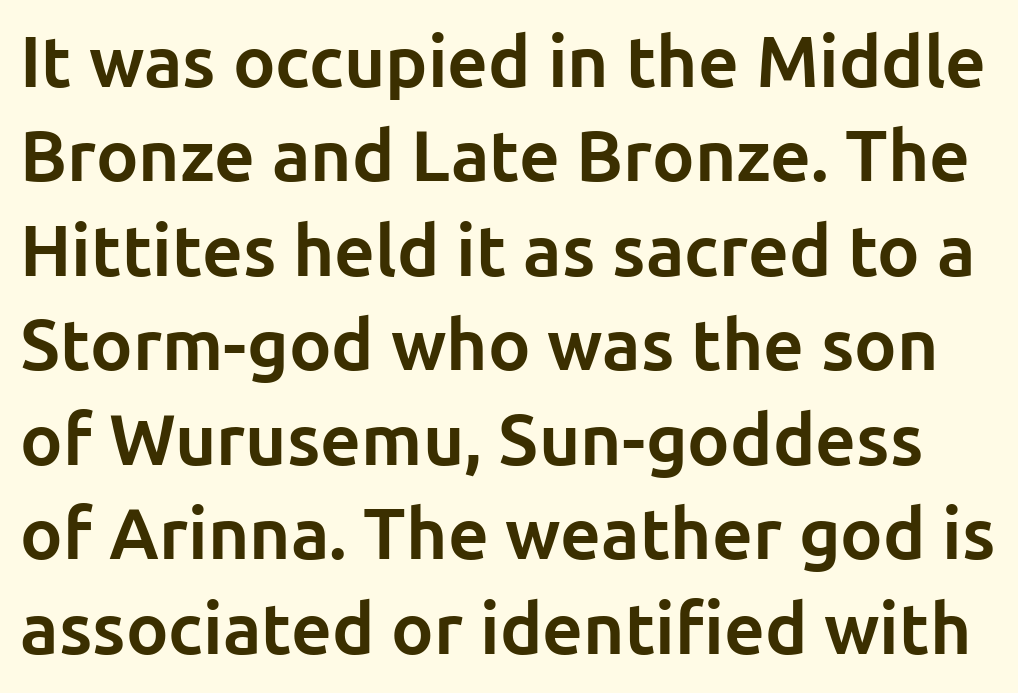
The image shows 71 px bold sans-serif type, upright; set normal line spacing (1.33x), normal letter spacing, not underlined; low stroke contrast and a medium x-height.
